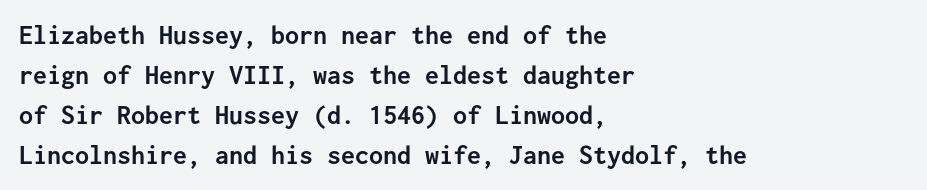
Q: Is the text bold? A: Yes.
Q: Is the text italic (slanted)? A: No, it is upright.
Q: Is the typeface a serif or a sans-serif typeface? A: Sans-serif.
Q: Is the text underlined? A: No.
Q: How is the paragraph aligned? A: Left-aligned.
Q: Is the spacing between letters normal or unusually wide? A: Normal.
Q: Is the spacing between lines tight, normal or loose? A: Normal.
Q: Width (condensed, normal, or wide)? A: Normal.
Q: Stroke contrast? A: Low.
Q: x-height? A: Medium.
Q: Monospaced? A: Yes.
